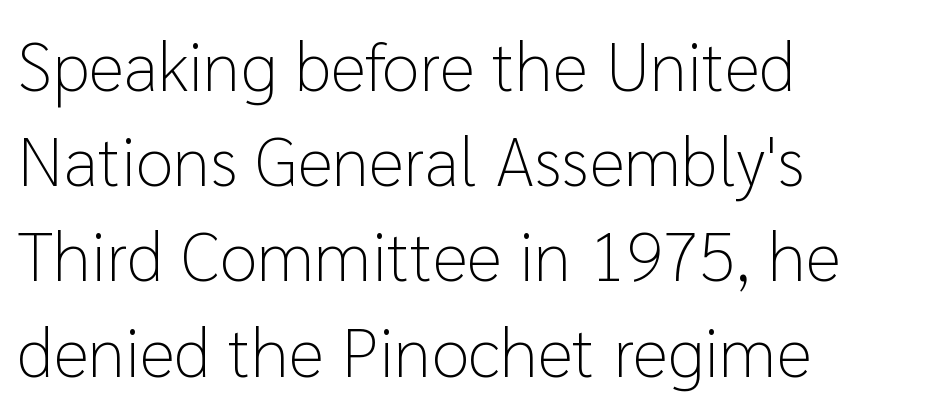
The image shows 69 px light sans-serif type, upright; set left-aligned, normal line spacing (1.38x), normal letter spacing, not underlined; low stroke contrast and a medium x-height.
